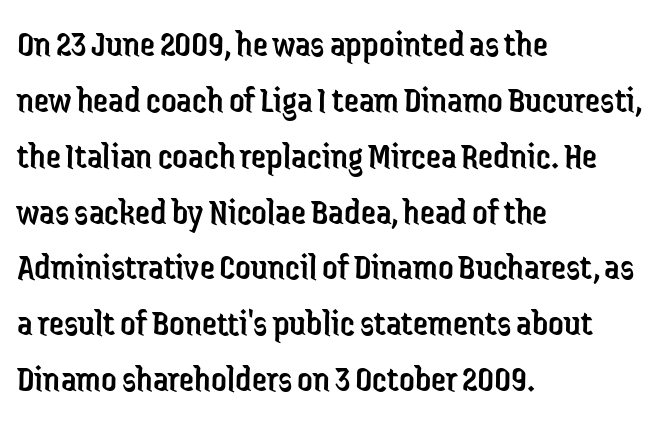
Q: Is the text bold? A: No.
Q: Is the text italic (slanted)? A: No, it is upright.
Q: Is the typeface a serif or a sans-serif typeface? A: Sans-serif.
Q: Is the text underlined? A: No.
Q: How is the paragraph aligned? A: Left-aligned.
Q: Is the spacing between letters normal or unusually wide? A: Normal.
Q: Is the spacing between lines tight, normal or loose? A: Normal.
Q: Width (condensed, normal, or wide)? A: Condensed.
Q: Stroke contrast? A: Low.
Q: x-height? A: Medium.
Q: Monospaced? A: No.
